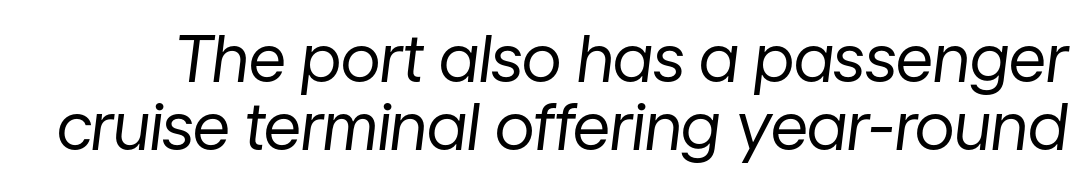
{"italic": "yes", "lean": "right", "slant_degrees": 7, "bold": "no", "weight": "regular", "width": "normal", "stroke_contrast": "low", "x_height": "medium", "monospaced": "no", "underline": "no", "line_spacing": "tight", "line_spacing_ratio": 1.04, "letter_spacing": "normal", "letter_spacing_em": 0.0, "glyph_px": 65}
